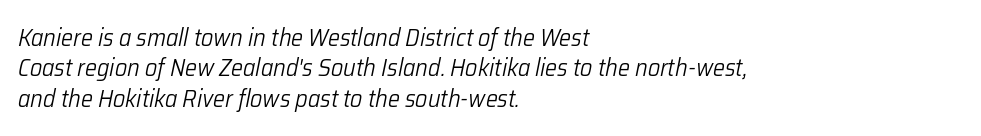
The image shows 24 px text type, italic (leaning right); set left-aligned, normal line spacing (1.27x), normal letter spacing, not underlined.
